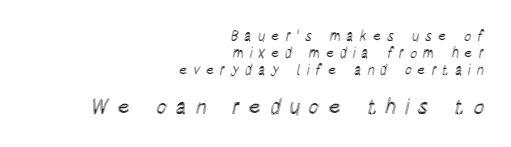
{"underline": "no", "align": "right", "line_spacing_ratio": 1.23, "letter_spacing": "wide", "letter_spacing_em": 0.39, "larger_block": "second", "size_ratio": 1.5, "glyph_px": 21}
